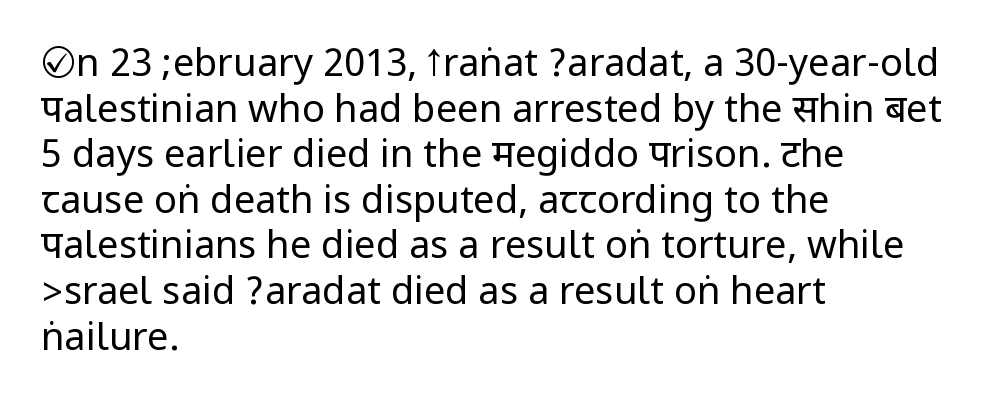
{"serif": "no", "italic": "no", "bold": "no", "weight": "regular", "width": "condensed", "stroke_contrast": "low", "underline": "no", "align": "left", "line_spacing_ratio": 1.2, "letter_spacing": "normal", "letter_spacing_em": 0.0, "glyph_px": 38}
